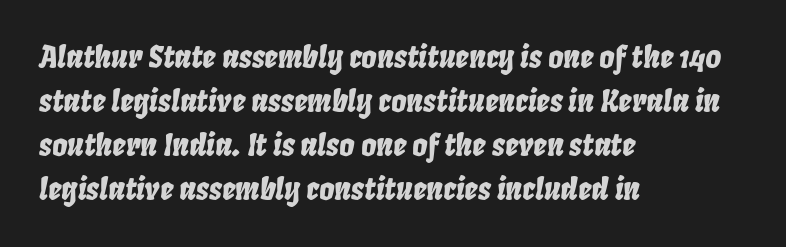
Quick note: italic. Spacing verdict: proportional, widths tailored to each character. Leading matches the norm, producing a regular column. Nobody drew a line under any word here. Leftover space on each line is placed entirely after the last word.
